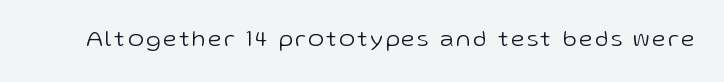
Only glyphs here, with clear space below each row. Posture: upright roman. The font is comparable to plain body text, perhaps lighter.
